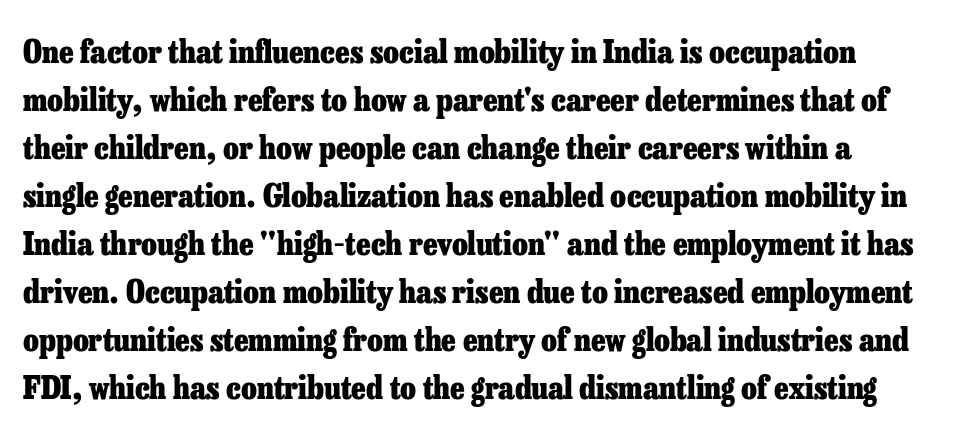
The image shows 32 px heavy serif type, upright; set left-aligned, normal line spacing (1.5x), normal letter spacing, not underlined; low stroke contrast and a medium x-height.
